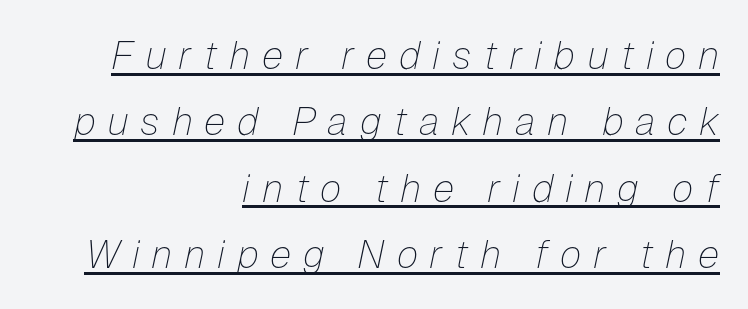
The letters advance in unequal steps, a hallmark of proportional type. The text block is weighted toward the right margin, trailing off unevenly leftward. This rendering features underlined lettering. The letterforms sit at book weight or below.
